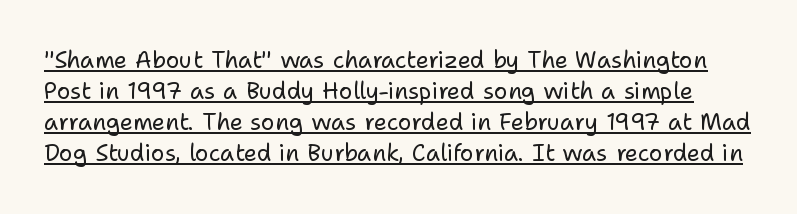
Q: Is the text bold? A: No.
Q: Is the text italic (slanted)? A: No, it is upright.
Q: Is the text underlined? A: Yes.
Q: Is the spacing between letters normal or unusually wide? A: Normal.
Q: Is the spacing between lines tight, normal or loose? A: Normal.
